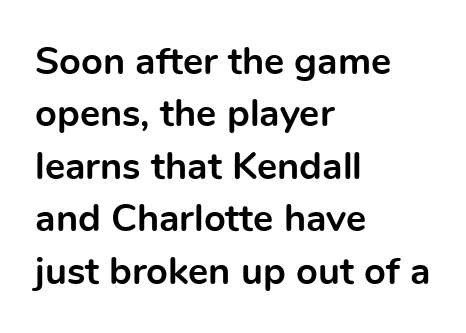
The letters advance in unequal steps, a hallmark of proportional type. Quick note: interline space is typical. Descender tails drop into unmarked territory. Compared with a centered layout, this one pins lines to the left instead. Look at the stroke-to-counter ratio: heavy, a bold. Do the letters lean? They stand straight.
